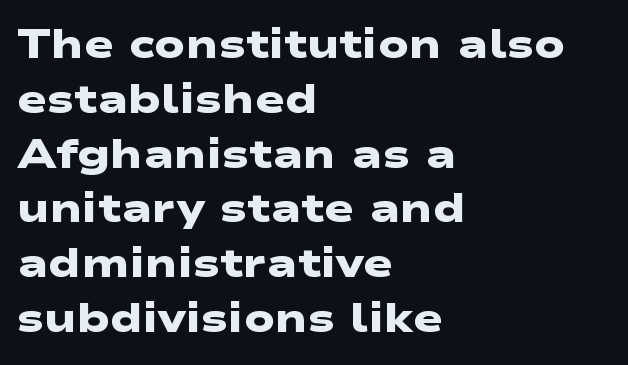
The image shows 40 px heavy, wide sans-serif type; set left-aligned, normal line spacing (1.37x), normal letter spacing, not underlined; low stroke contrast and a medium x-height.
